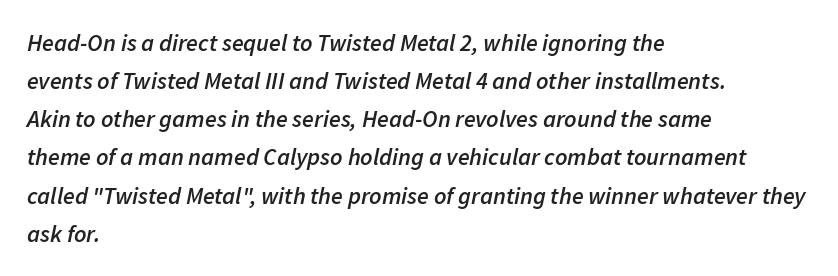
{"italic": "yes", "lean": "right", "slant_degrees": 11, "bold": "semi", "underline": "no", "align": "left", "line_spacing": "normal", "line_spacing_ratio": 1.59, "letter_spacing": "normal", "letter_spacing_em": 0.0, "glyph_px": 24}
